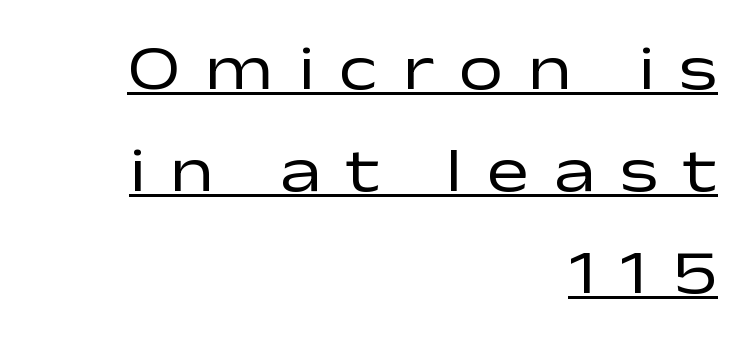
Q: Is the text bold? A: No.
Q: Is the text italic (slanted)? A: No, it is upright.
Q: Is the typeface a serif or a sans-serif typeface? A: Sans-serif.
Q: Is the text underlined? A: Yes.
Q: How is the paragraph aligned? A: Right-aligned.
Q: Is the spacing between letters normal or unusually wide? A: Unusually wide.
Q: Is the spacing between lines tight, normal or loose? A: Normal.
Q: Width (condensed, normal, or wide)? A: Wide.
Q: Stroke contrast? A: Low.
Q: x-height? A: Medium.
Q: Monospaced? A: No.
